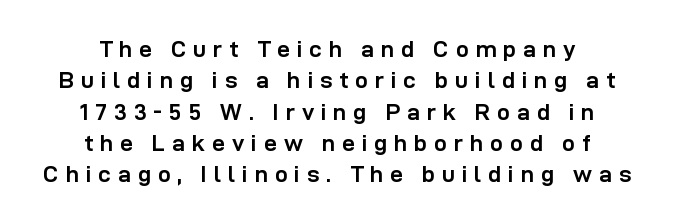
Glyph-to-glyph distance is far greater than everyday printed text. Chunky letters — that's bold for sure. Bare-footed words on every line. Whoever set this chose a conventional vertical rhythm.
